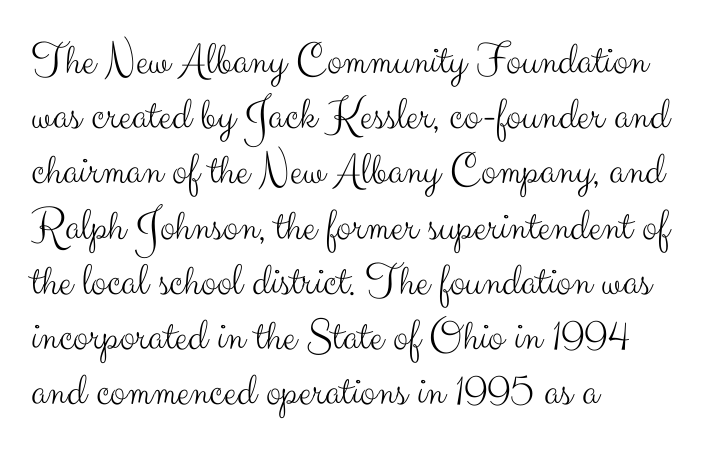
{"serif": "no", "bold": "no", "weight": "light", "width": "normal", "stroke_contrast": "medium", "x_height": "small", "monospaced": "no", "underline": "no", "align": "left", "line_spacing_ratio": 1.2, "letter_spacing": "normal", "letter_spacing_em": 0.0, "glyph_px": 46}
